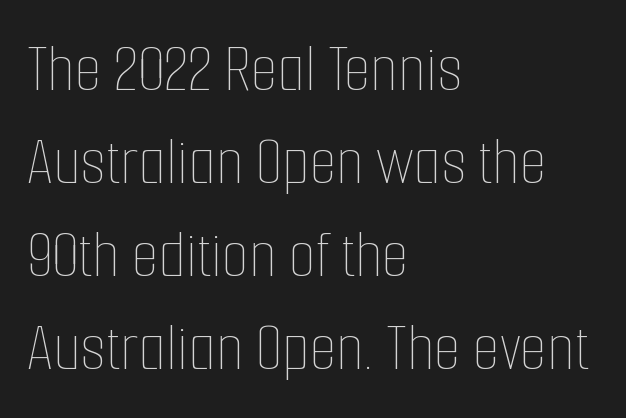
Q: Is the text bold? A: No.
Q: Is the text italic (slanted)? A: No, it is upright.
Q: Is the text underlined? A: No.
Q: How is the paragraph aligned? A: Left-aligned.
Q: Is the spacing between letters normal or unusually wide? A: Normal.
Q: Is the spacing between lines tight, normal or loose? A: Normal.
Q: Width (condensed, normal, or wide)? A: Condensed.
Q: Stroke contrast? A: Low.
Q: x-height? A: Medium.
Q: Monospaced? A: No.
